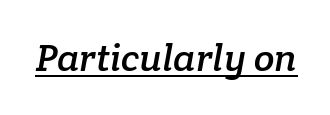
Q: Is the typeface a serif or a sans-serif typeface? A: Serif.
Q: Is the text underlined? A: Yes.
Q: Is the spacing between letters normal or unusually wide? A: Normal.
Q: Width (condensed, normal, or wide)? A: Normal.
Q: Stroke contrast? A: Low.
Q: x-height? A: Medium.
Q: Monospaced? A: No.
